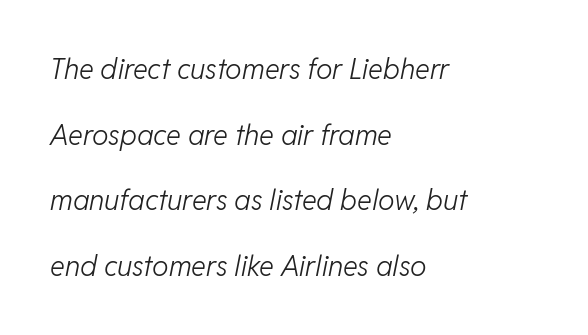
The image shows 28 px light type, italic (leaning right); set left-aligned, loose line spacing (2.34x), normal letter spacing, not underlined; low stroke contrast and a medium x-height.
